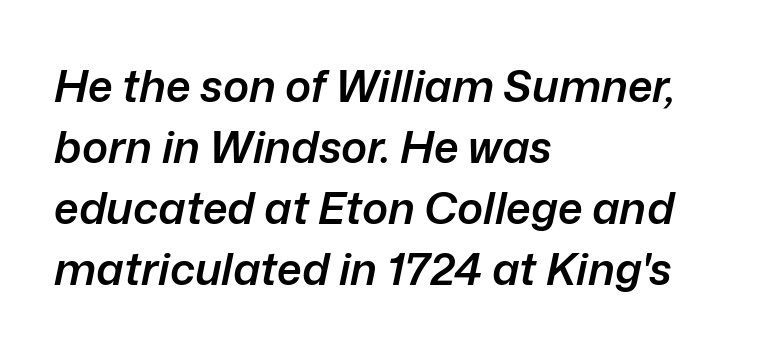
Q: Is the text bold? A: Semi-bold.
Q: Is the text italic (slanted)? A: Yes, it leans right by about 12 degrees.
Q: Is the text underlined? A: No.
Q: How is the paragraph aligned? A: Left-aligned.
Q: Is the spacing between letters normal or unusually wide? A: Normal.
Q: Is the spacing between lines tight, normal or loose? A: Normal.
Q: Width (condensed, normal, or wide)? A: Normal.
Q: Stroke contrast? A: Low.
Q: x-height? A: Medium.
Q: Monospaced? A: No.
